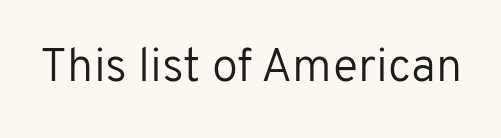
The image shows 47 px regular-weight sans-serif type, upright; set normal letter spacing, not underlined; low stroke contrast and a medium x-height.
